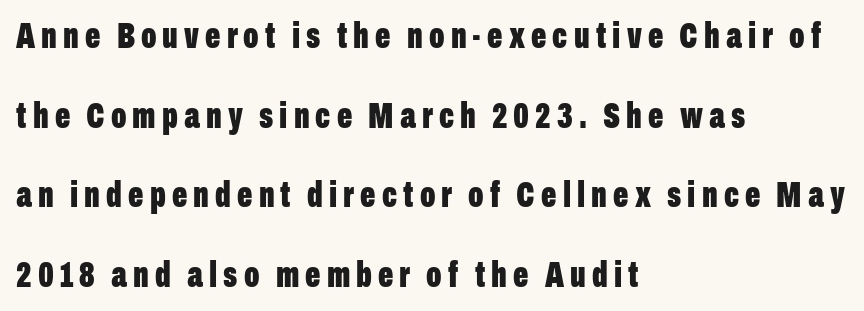
The image shows 36 px bold, condensed sans-serif type, upright; set left-aligned, loose line spacing (2.21x), not underlined; low stroke contrast and a medium x-height.
